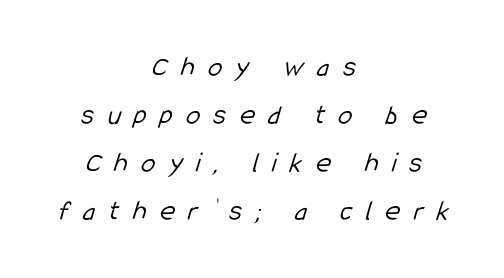
Honestly, the letter spacing is so wide it's the main thing you notice. Type style note: lacks serifs. Evenly set lines give the paragraph a standard silhouette. Each letter keeps its own natural width here, so spacing adapts to shape. Caption: multi-line text, centered on the measure.
